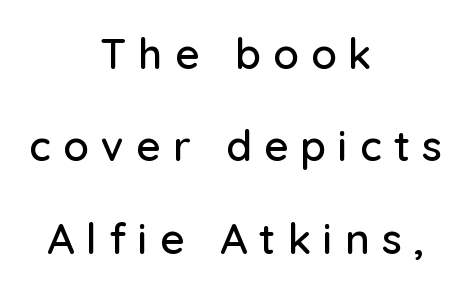
The image shows 42 px sans-serif type, upright; set centered, loose line spacing (2.2x), unusually wide letter spacing (+0.29 em), not underlined; low stroke contrast and a medium x-height.
